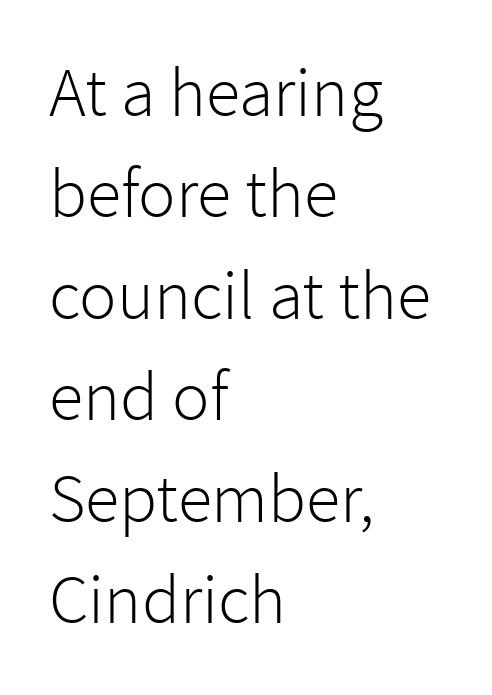
Nobody touched the tracking dial on this one. Nobody drew a line under any word here. The characters display no serif detailing; their extremities are plain. Short and long lines alike share a common starting point at left. This sample uses an upright cut, with every glyph sitting square on the baseline.
